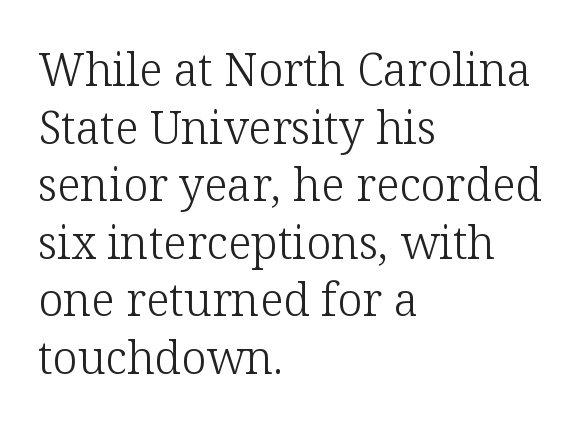
The image shows 45 px light serif type, upright; set left-aligned, normal line spacing (1.28x), normal letter spacing, not underlined; low stroke contrast and a medium x-height.
